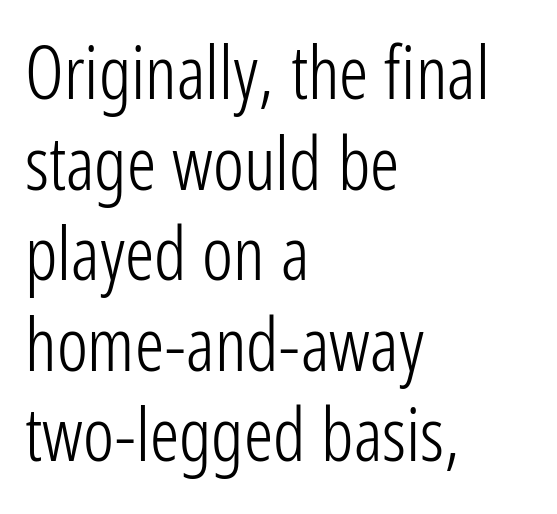
Glance below the letters and you will spot only blank space. The passage shown is not bold in any degree. You can tell it's not italic because the verticals are truly vertical. The letters advance in unequal steps, a hallmark of proportional type.
